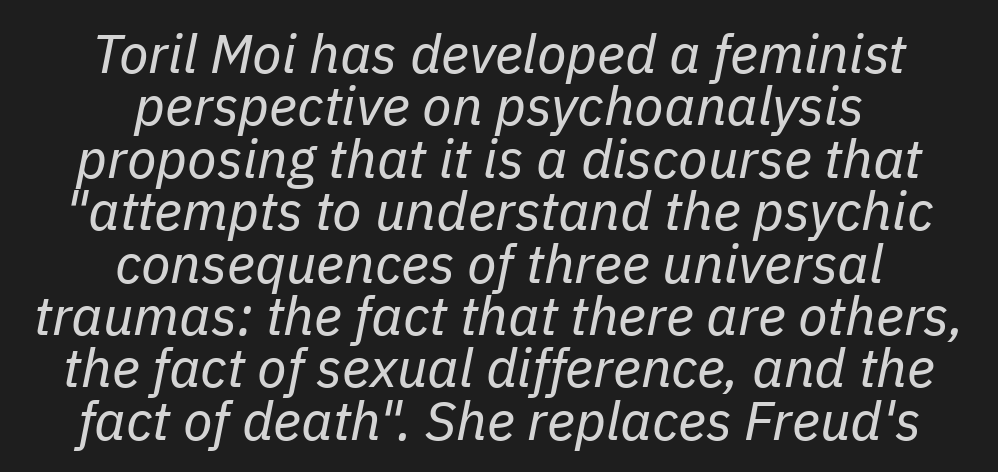
Q: Is the text bold? A: No.
Q: Is the text italic (slanted)? A: Yes, it leans right by about 11 degrees.
Q: Is the text underlined? A: No.
Q: How is the paragraph aligned? A: Centered.
Q: Is the spacing between letters normal or unusually wide? A: Normal.
Q: Is the spacing between lines tight, normal or loose? A: Tight.
Q: Width (condensed, normal, or wide)? A: Normal.
Q: Stroke contrast? A: Low.
Q: x-height? A: Medium.
Q: Monospaced? A: No.
